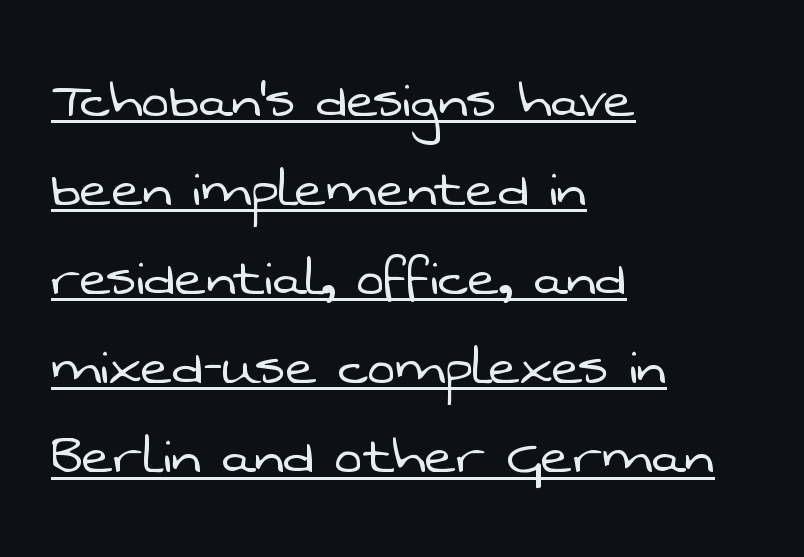
Q: Is the text bold? A: No.
Q: Is the typeface a serif or a sans-serif typeface? A: Sans-serif.
Q: Is the text underlined? A: Yes.
Q: How is the paragraph aligned? A: Left-aligned.
Q: Is the spacing between letters normal or unusually wide? A: Normal.
Q: Is the spacing between lines tight, normal or loose? A: Normal.
Q: Width (condensed, normal, or wide)? A: Normal.
Q: Stroke contrast? A: Low.
Q: x-height? A: Medium.
Q: Monospaced? A: No.
